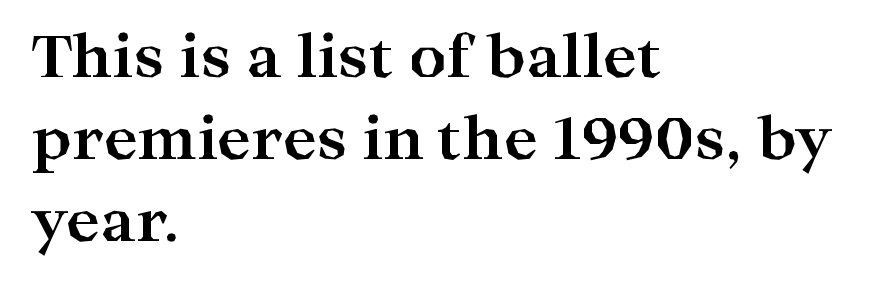
This rendering leaves character spacing at its baseline value. How would I describe the line gaps? Plain and ordinary. These words are printed bold, with thick strokes throughout. Line starts are locked; line ends wander. This rendering employs a face with finishing strokes, i.e., a serif. When letters stand straight like this, we call the style roman or upright.
